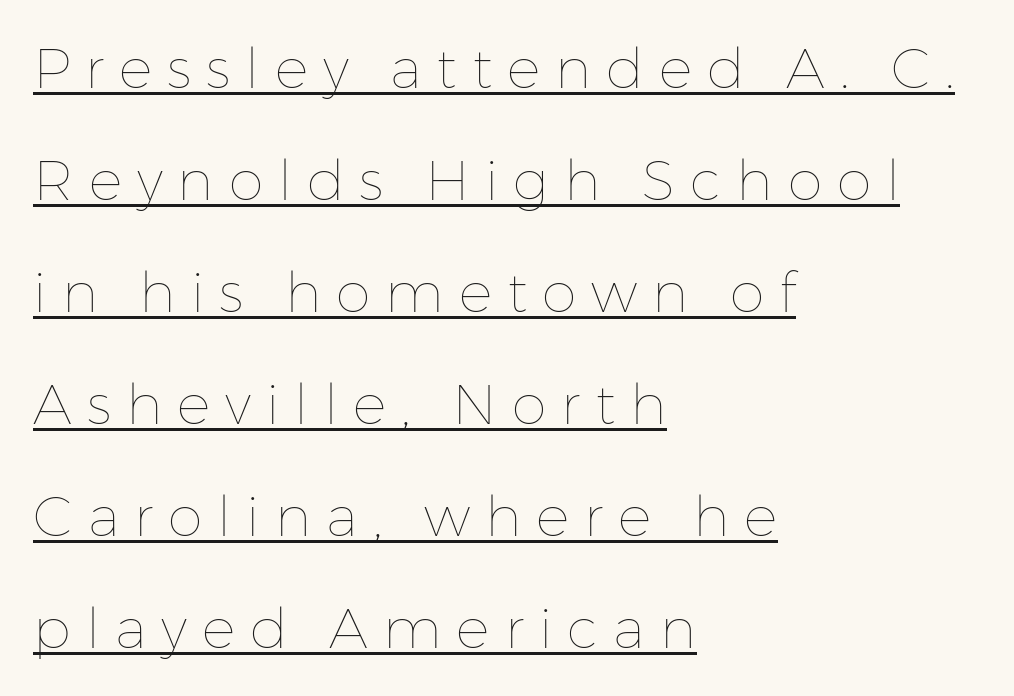
These lines are rendered in a variable-pitch font. Weight: in the light-to-regular range. The rendered words wear a rule along their underside. The letters stand upright; this is a roman face.
